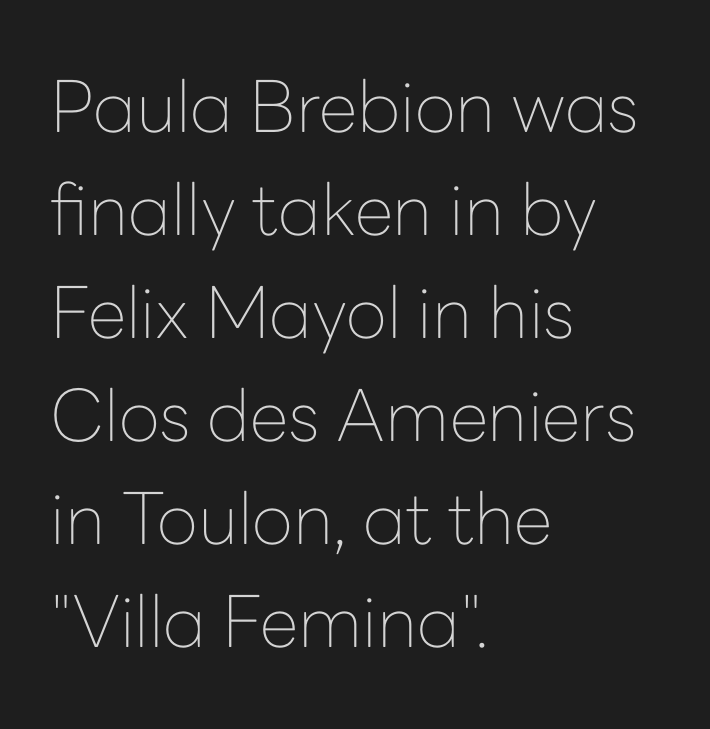
Vertically, the passage feels balanced, rows spaced as you'd expect. The text was rendered using a sans face with plain stroke endings. Style check: upright. This is not heavy type; no bold has been used. The specimen omits any rule beneath the text block's lines. Left-aligned paragraph, ragged on the right.
